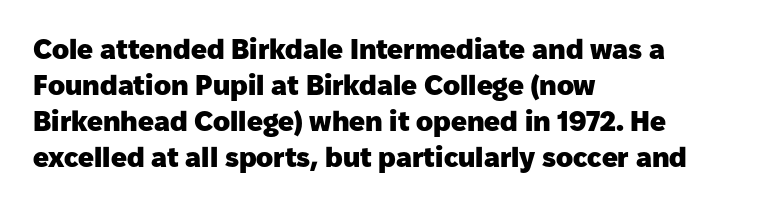
The image shows 28 px heavy sans-serif type, upright; set left-aligned, normal line spacing (1.28x), normal letter spacing, not underlined; low stroke contrast and a medium x-height.
